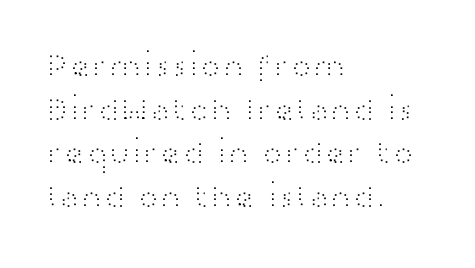
The image shows 34 px light, wide sans-serif type, upright; set left-aligned, normal line spacing (1.28x), normal letter spacing, not underlined; high stroke contrast and a medium x-height.
